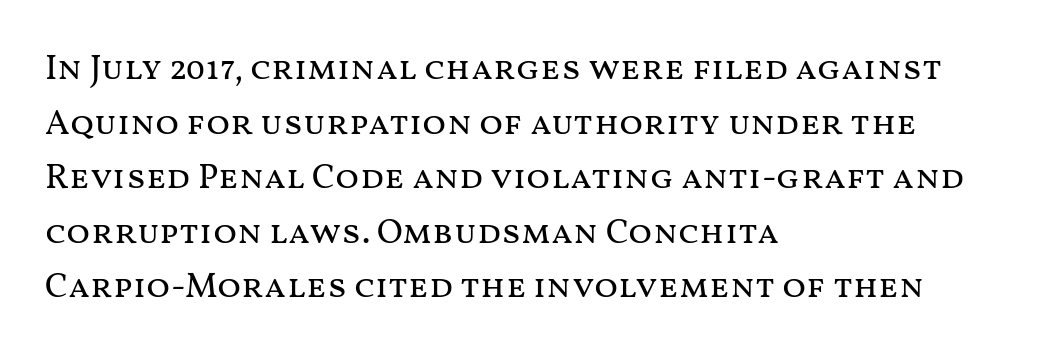
{"italic": "no", "bold": "no", "weight": "regular", "width": "wide", "stroke_contrast": "medium", "x_height": "medium", "monospaced": "no", "underline": "no", "align": "left", "line_spacing": "normal", "line_spacing_ratio": 1.56, "letter_spacing": "normal", "letter_spacing_em": 0.0, "glyph_px": 35}
